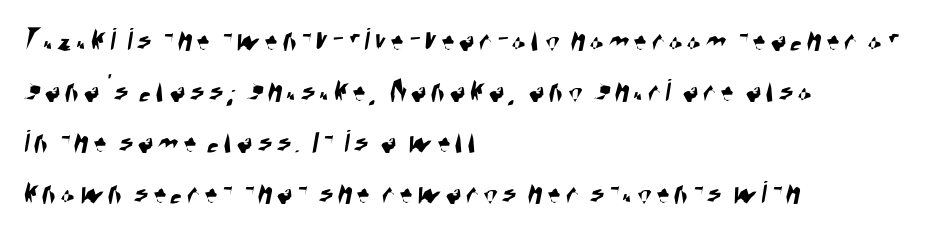
{"serif": "no", "width": "condensed", "stroke_contrast": "high", "x_height": "large", "monospaced": "no", "underline": "no", "align": "left", "line_spacing": "normal", "line_spacing_ratio": 1.55, "glyph_px": 33}
